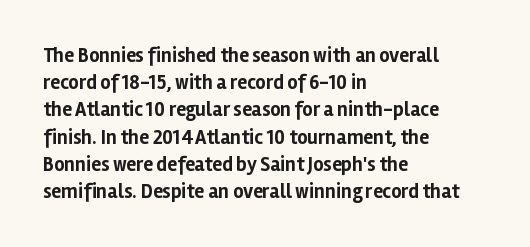
The image shows 20 px bold type, upright; set left-aligned, normal line spacing (1.36x), normal letter spacing, not underlined.
